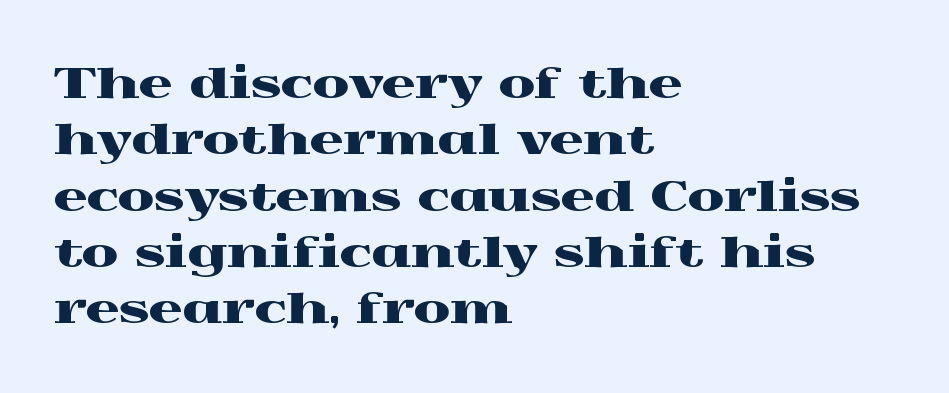
{"serif": "yes", "italic": "no", "width": "wide", "x_height": "medium", "monospaced": "no", "underline": "no", "align": "left", "line_spacing": "normal", "line_spacing_ratio": 1.34, "letter_spacing": "normal", "letter_spacing_em": 0.0, "glyph_px": 42}
